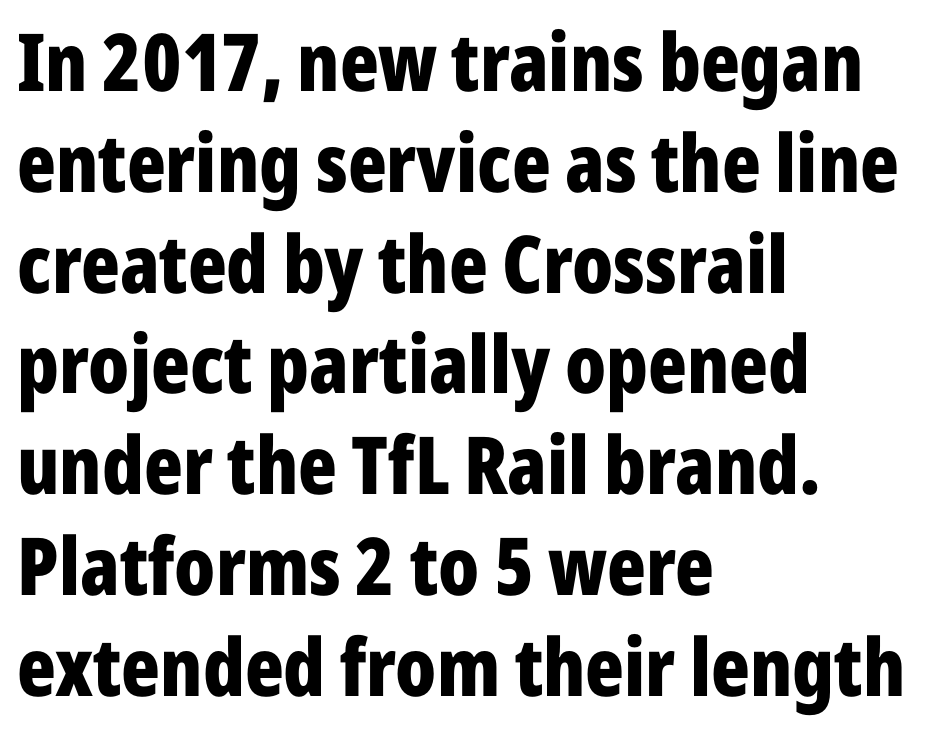
Q: Is the text bold? A: Yes.
Q: Is the text italic (slanted)? A: No, it is upright.
Q: Is the typeface a serif or a sans-serif typeface? A: Sans-serif.
Q: Is the text underlined? A: No.
Q: How is the paragraph aligned? A: Left-aligned.
Q: Is the spacing between letters normal or unusually wide? A: Normal.
Q: Is the spacing between lines tight, normal or loose? A: Normal.
Q: Width (condensed, normal, or wide)? A: Condensed.
Q: Stroke contrast? A: Low.
Q: x-height? A: Medium.
Q: Monospaced? A: No.
